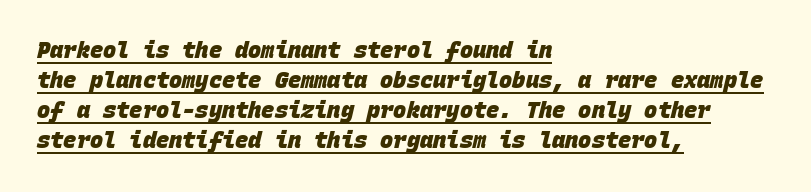
Weight check: bold — yes, fully. Characters follow at the spacing the type designer built in. Normally led — the rows are evenly, conventionally spaced. Underlined type. Teacher's note: observe the even left margin — that is flush-left alignment.
